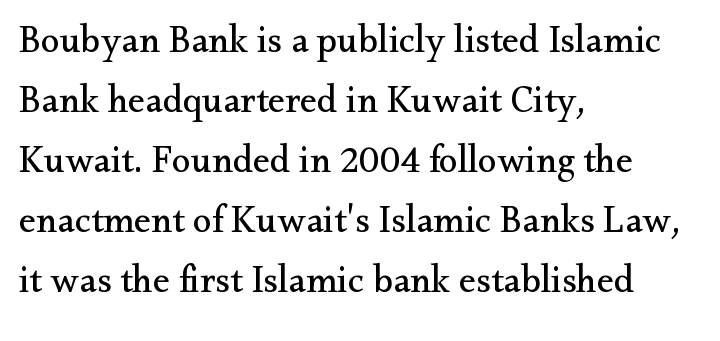
Q: Is the text bold? A: No.
Q: Is the text italic (slanted)? A: No, it is upright.
Q: Is the typeface a serif or a sans-serif typeface? A: Serif.
Q: Is the text underlined? A: No.
Q: How is the paragraph aligned? A: Left-aligned.
Q: Is the spacing between letters normal or unusually wide? A: Normal.
Q: Is the spacing between lines tight, normal or loose? A: Normal.
Q: Width (condensed, normal, or wide)? A: Normal.
Q: Stroke contrast? A: Medium.
Q: x-height? A: Small.
Q: Monospaced? A: No.
